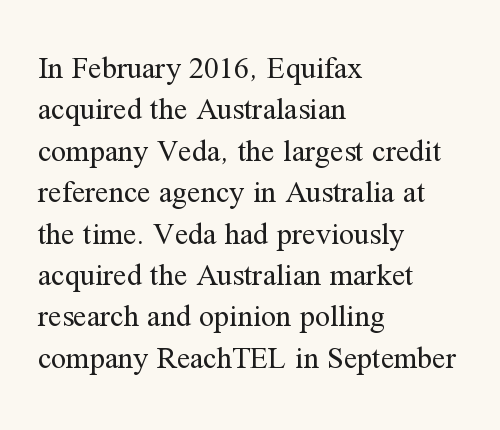
{"serif": "yes", "italic": "no", "bold": "no", "weight": "regular", "width": "normal", "stroke_contrast": "medium", "x_height": "medium", "monospaced": "no", "underline": "no", "align": "left", "line_spacing": "normal", "line_spacing_ratio": 1.38, "letter_spacing": "normal", "letter_spacing_em": 0.0, "glyph_px": 30}
